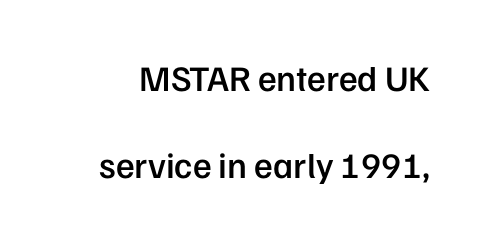
Summary of vertical rhythm: relaxed, with wide interline spacing. What stands out about the letter spacing? Nothing — it is the standard amount. Heft: intermediate — a semibold. Has an underline been added? It has not. The font's upright variant was chosen for this text. Note the varied advance widths — an 'i' is clearly narrower than an 'm'.
